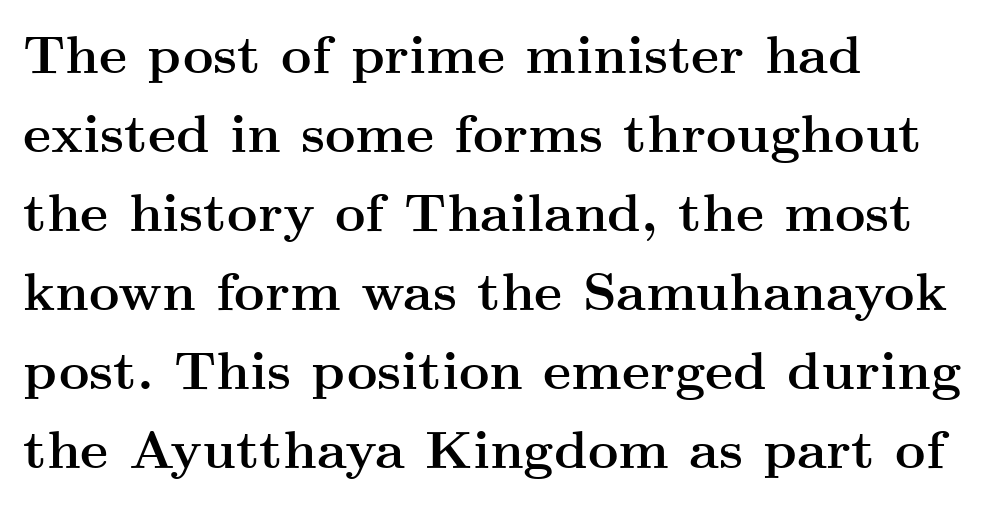
A roman cut, with each character standing at attention. Observe the serifs anchoring each vertical stroke in this sample. The passage shown is not underscored anywhere. Do the characters align in a grid? No, the font is proportional.
